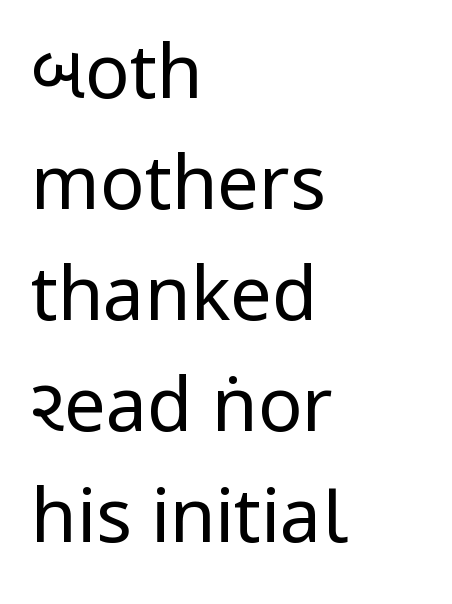
The image shows 74 px regular-weight, condensed sans-serif type, upright; set left-aligned, normal line spacing (1.5x), normal letter spacing, not underlined; low stroke contrast and a large x-height.
